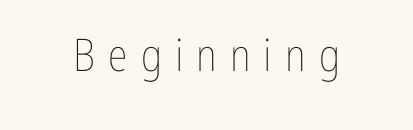
Tracking value appears strongly positive — letters spread wide. Quick note: not italic, upright. Spacing verdict: proportional, widths tailored to each character. Think standard paragraph weight, or any step lighter than that.
